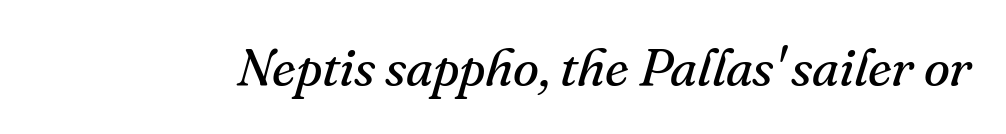
{"serif": "yes", "italic": "yes", "lean": "right", "slant_degrees": 16, "bold": "no", "weight": "regular", "width": "normal", "stroke_contrast": "medium", "x_height": "small", "monospaced": "no", "underline": "no", "letter_spacing": "normal", "letter_spacing_em": 0.0, "glyph_px": 53}
